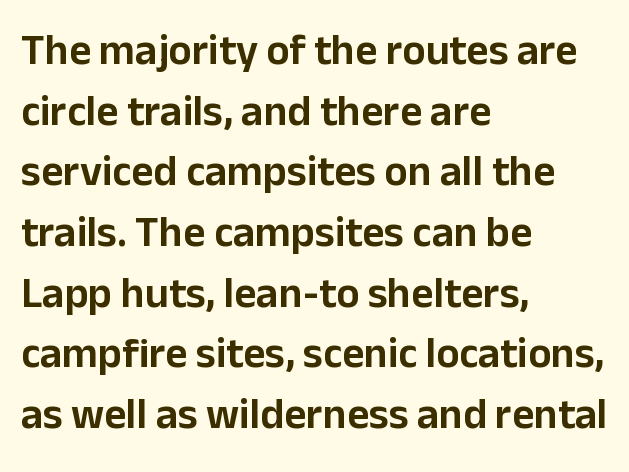
{"serif": "no", "italic": "no", "width": "normal", "stroke_contrast": "low", "x_height": "medium", "monospaced": "no", "underline": "no", "align": "left", "line_spacing": "normal", "line_spacing_ratio": 1.41, "letter_spacing": "normal", "letter_spacing_em": 0.0, "glyph_px": 43}
